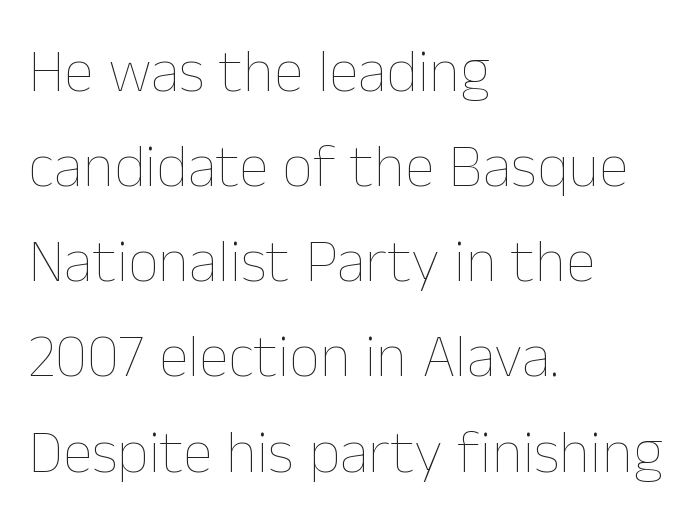
Q: Is the text bold? A: No.
Q: Is the text italic (slanted)? A: No, it is upright.
Q: Is the text underlined? A: No.
Q: How is the paragraph aligned? A: Left-aligned.
Q: Is the spacing between letters normal or unusually wide? A: Normal.
Q: Is the spacing between lines tight, normal or loose? A: Normal.
Q: Width (condensed, normal, or wide)? A: Normal.
Q: Stroke contrast? A: Low.
Q: x-height? A: Medium.
Q: Monospaced? A: No.
